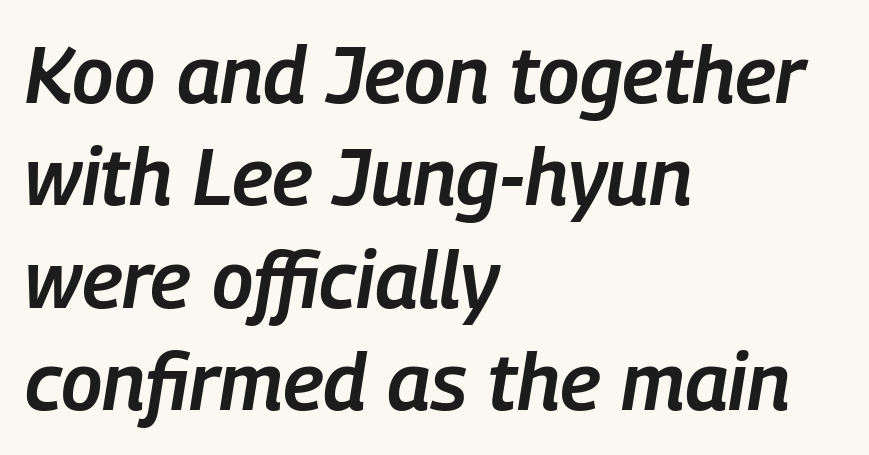
The image shows 80 px semibold, condensed type, italic (leaning right); set left-aligned, normal line spacing (1.28x), normal letter spacing, not underlined; low stroke contrast and a medium x-height.
